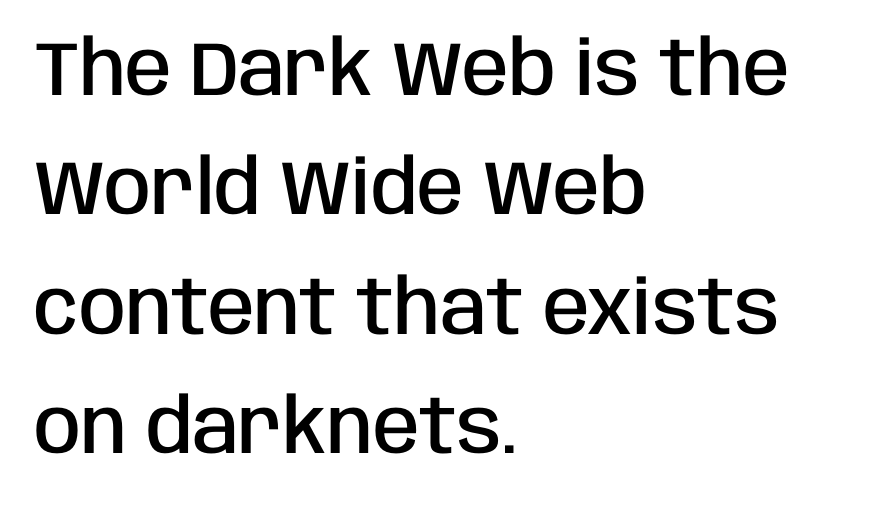
The image shows 76 px semibold, condensed sans-serif type, upright; set left-aligned, normal line spacing (1.57x), normal letter spacing, not underlined; low stroke contrast and a large x-height.
